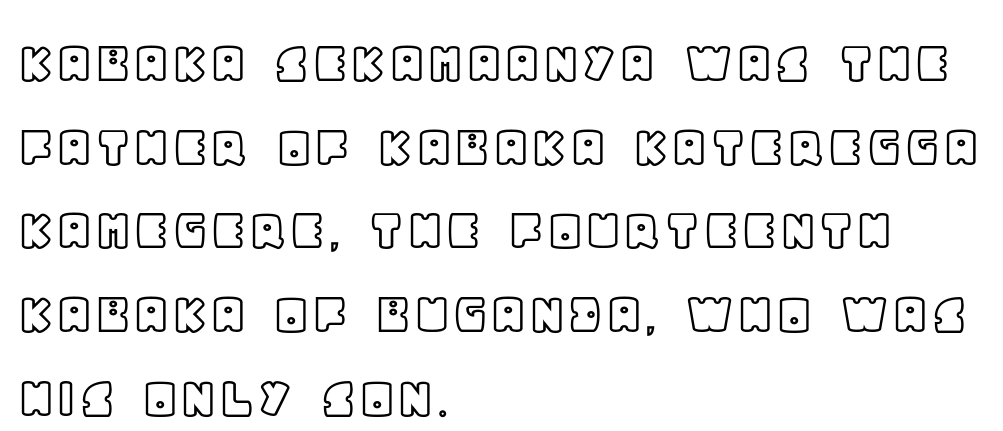
{"italic": "no", "width": "normal", "x_height": "large", "monospaced": "no", "underline": "no", "align": "left", "line_spacing": "normal", "line_spacing_ratio": 1.35, "letter_spacing": "normal", "letter_spacing_em": 0.0, "glyph_px": 62}
